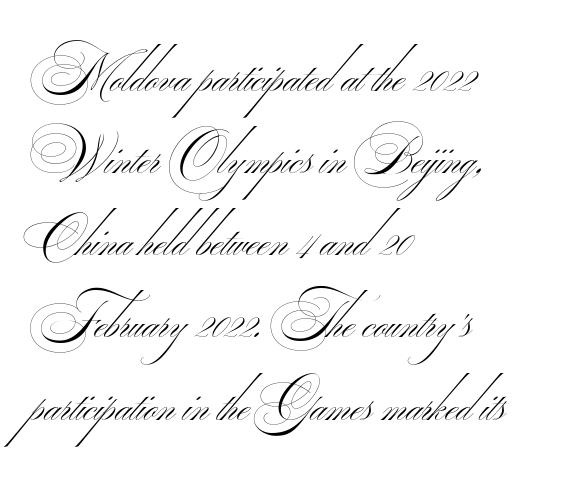
The gaps between neighbouring characters are ordinary and unremarkable. Serifs: no, the terminals of the letterforms are clean. This sample keeps an unexceptional amount of space between lines. These lines are rendered in a variable-pitch font. Layout note: lines flush left.
